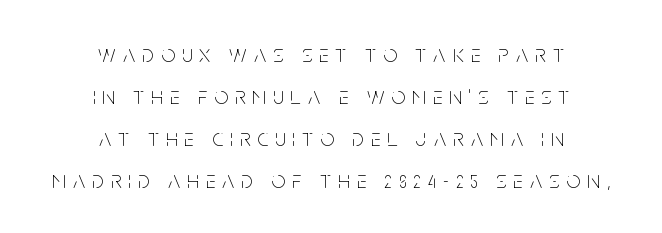
Caption: face not bold, strokes unweighted. If you folded the block vertically in half, each line would mirror itself in length. No word sits above an underline. What stands out about the letter spacing? Its width — letters are far apart. Style check: upright.
